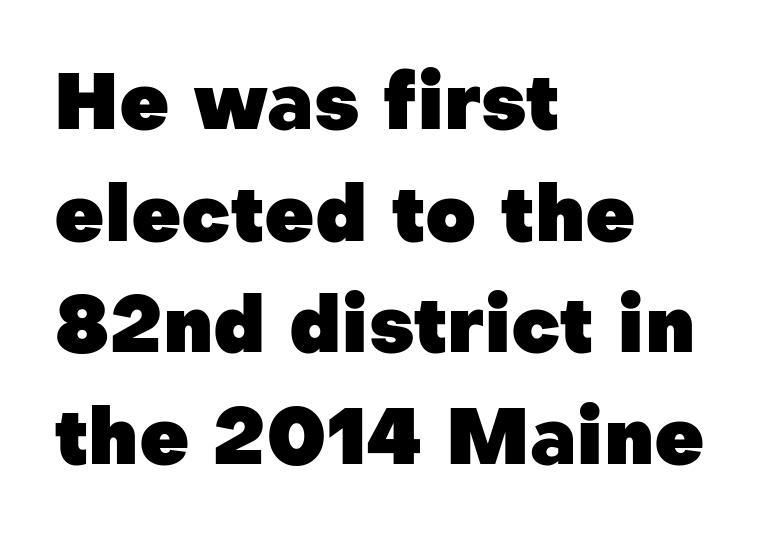
{"serif": "no", "italic": "no", "bold": "yes", "weight": "heavy", "width": "normal", "stroke_contrast": "low", "x_height": "medium", "monospaced": "no", "underline": "no", "align": "left", "line_spacing": "normal", "line_spacing_ratio": 1.43, "letter_spacing": "normal", "letter_spacing_em": 0.0, "glyph_px": 78}
